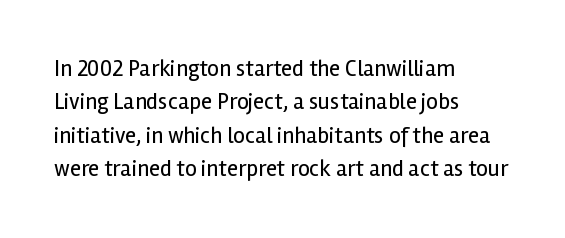
How would I describe the line gaps? Plain and ordinary. Just letters on the line, the space beneath them empty. Alignment: flush left. In terms of posture, this sample is upright.
